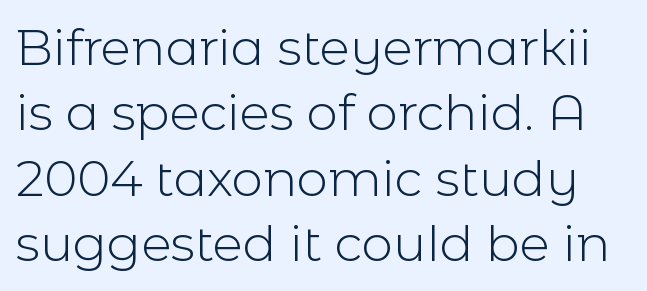
Q: Is the text bold? A: No.
Q: Is the text italic (slanted)? A: No, it is upright.
Q: Is the typeface a serif or a sans-serif typeface? A: Sans-serif.
Q: Is the text underlined? A: No.
Q: Is the spacing between letters normal or unusually wide? A: Normal.
Q: Is the spacing between lines tight, normal or loose? A: Normal.
Q: Width (condensed, normal, or wide)? A: Normal.
Q: x-height? A: Medium.
Q: Monospaced? A: No.
